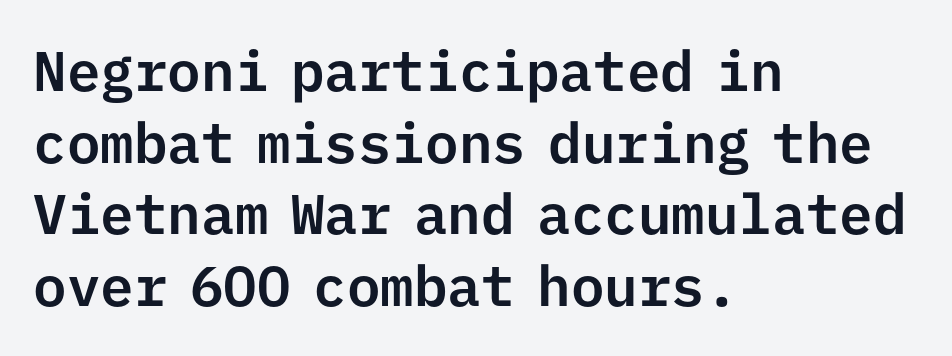
Q: Is the text italic (slanted)? A: No, it is upright.
Q: Is the typeface a serif or a sans-serif typeface? A: Sans-serif.
Q: Is the text underlined? A: No.
Q: How is the paragraph aligned? A: Left-aligned.
Q: Is the spacing between letters normal or unusually wide? A: Normal.
Q: Is the spacing between lines tight, normal or loose? A: Normal.
Q: Width (condensed, normal, or wide)? A: Normal.
Q: Stroke contrast? A: Low.
Q: x-height? A: Medium.
Q: Monospaced? A: Yes.
